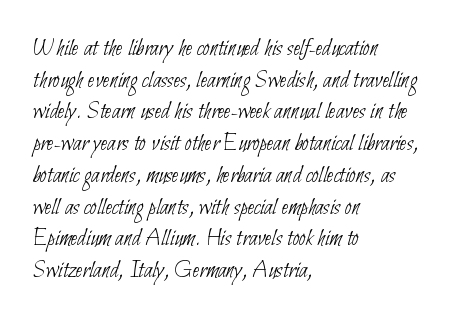
{"bold": "no", "underline": "no", "align": "left", "line_spacing": "normal", "line_spacing_ratio": 1.27, "letter_spacing": "normal", "letter_spacing_em": 0.0, "glyph_px": 25}
